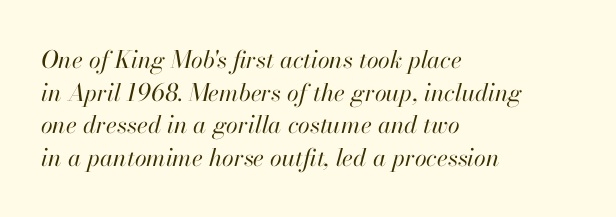
The text block is weighted toward the left margin, trailing off unevenly rightward. The line-height multiplier appears to be the usual default. Unmarked baselines from the first word to the last. The passage shown is not bold in any degree. Designer's note — italics engaged. The rendering keeps characters at their native spacing.
